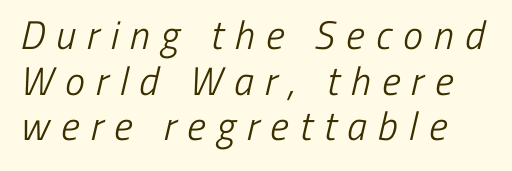
Q: Is the text bold? A: No.
Q: Is the typeface a serif or a sans-serif typeface? A: Sans-serif.
Q: Is the text underlined? A: No.
Q: How is the paragraph aligned? A: Left-aligned.
Q: Is the spacing between letters normal or unusually wide? A: Unusually wide.
Q: Is the spacing between lines tight, normal or loose? A: Tight.
Q: Width (condensed, normal, or wide)? A: Condensed.
Q: Stroke contrast? A: Low.
Q: x-height? A: Medium.
Q: Monospaced? A: No.
